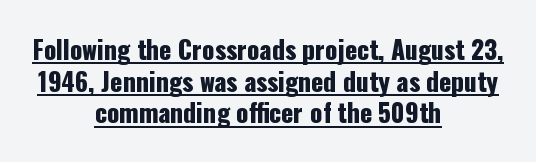
Q: Is the text italic (slanted)? A: No, it is upright.
Q: Is the text underlined? A: Yes.
Q: How is the paragraph aligned? A: Centered.
Q: Is the spacing between letters normal or unusually wide? A: Normal.
Q: Is the spacing between lines tight, normal or loose? A: Normal.
